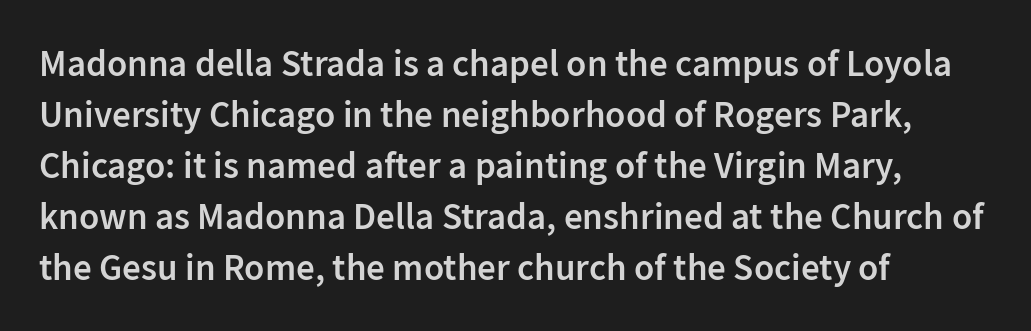
The image shows 37 px semibold sans-serif type, upright; set left-aligned, normal line spacing (1.38x), normal letter spacing, not underlined; low stroke contrast and a medium x-height.
